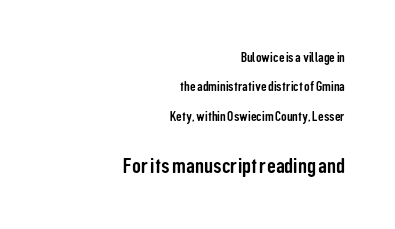
Q: Is the text italic (slanted)? A: No, it is upright.
Q: Is the text underlined? A: No.
Q: How is the paragraph aligned? A: Right-aligned.
Q: Is the spacing between letters normal or unusually wide? A: Normal.
Q: Is the spacing between lines tight, normal or loose? A: Loose.
Q: Which block of text is set in a larger size, the first (top) or the second (bottom)? A: The second (bottom) one.
